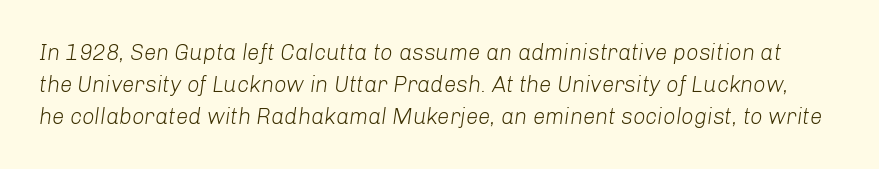
The image shows 22 px text type, italic (leaning right); set normal line spacing (1.45x), normal letter spacing, not underlined.
